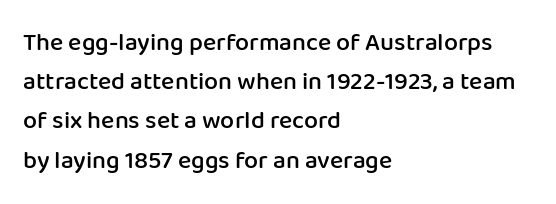
{"italic": "no", "bold": "semi", "underline": "no", "align": "left", "line_spacing": "normal", "line_spacing_ratio": 1.57, "letter_spacing": "normal", "letter_spacing_em": 0.0, "glyph_px": 25}
